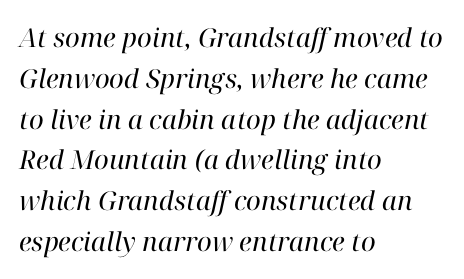
{"italic": "yes", "lean": "right", "slant_degrees": 12, "bold": "no", "underline": "no", "align": "left", "line_spacing": "normal", "line_spacing_ratio": 1.57, "letter_spacing": "normal", "letter_spacing_em": 0.0, "glyph_px": 26}
